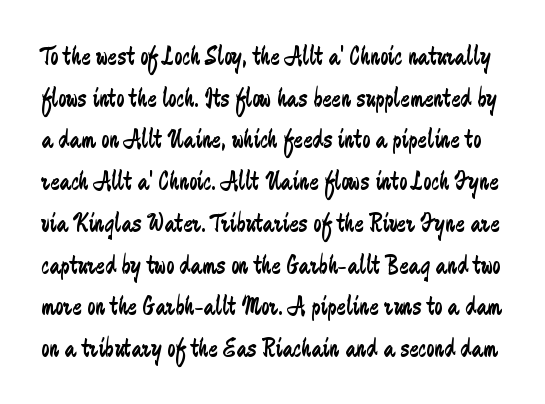
{"serif": "no", "bold": "no", "weight": "regular", "width": "condensed", "stroke_contrast": "low", "x_height": "medium", "monospaced": "no", "underline": "no", "line_spacing": "normal", "line_spacing_ratio": 1.49, "letter_spacing": "normal", "letter_spacing_em": 0.0, "glyph_px": 28}
